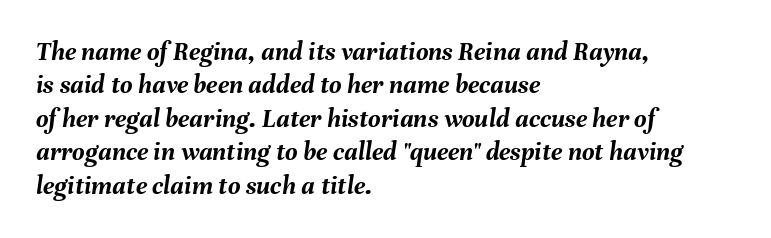
{"italic": "yes", "lean": "right", "slant_degrees": 8, "bold": "yes", "underline": "no", "align": "left", "line_spacing_ratio": 1.24, "letter_spacing": "normal", "letter_spacing_em": 0.0, "glyph_px": 27}
